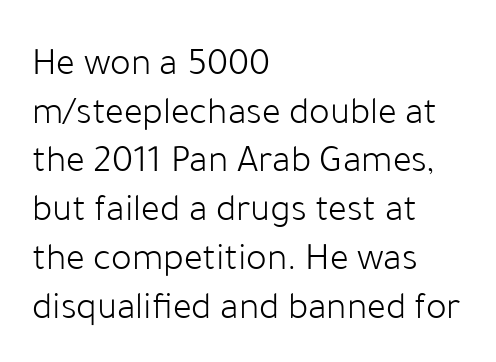
The type is set solid horizontally, with unmodified tracking. Designer's note — italics off, roman on. How would I describe the line gaps? Plain and ordinary. Any mark beneath the type? The region is blank. Do the characters align in a grid? No, the font is proportional.
